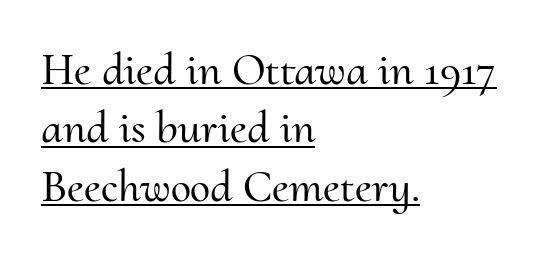
{"serif": "yes", "italic": "no", "width": "normal", "stroke_contrast": "medium", "x_height": "small", "monospaced": "no", "underline": "yes", "align": "left", "line_spacing": "normal", "line_spacing_ratio": 1.27, "letter_spacing": "normal", "letter_spacing_em": 0.0, "glyph_px": 46}
